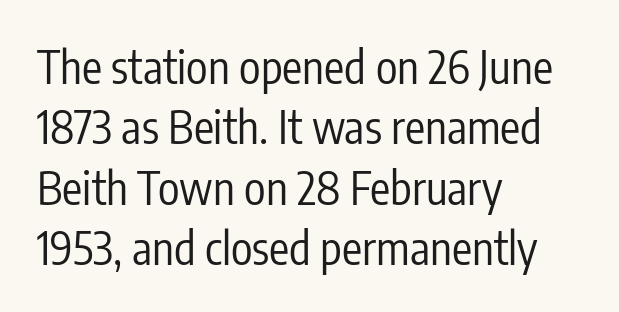
{"serif": "no", "italic": "no", "bold": "no", "weight": "regular", "width": "condensed", "stroke_contrast": "low", "x_height": "medium", "monospaced": "no", "underline": "no", "align": "left", "line_spacing": "normal", "line_spacing_ratio": 1.34, "letter_spacing": "normal", "letter_spacing_em": 0.0, "glyph_px": 45}
